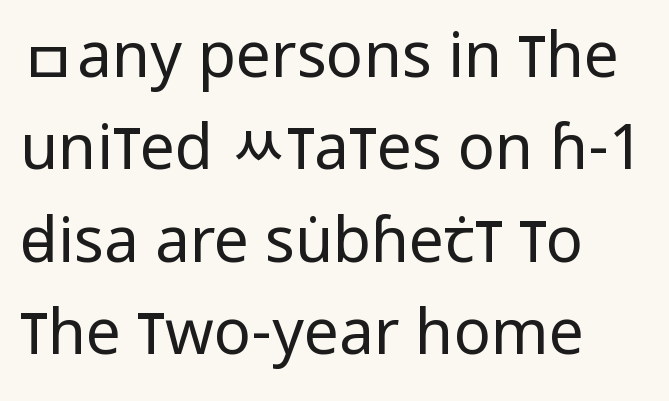
Interline gaps are of average width in this sample. Every stem runs plumb, perpendicular to the baseline. The lines in this sample share a left origin and differ only in where they stop. Descender tails drop into unmarked territory.
